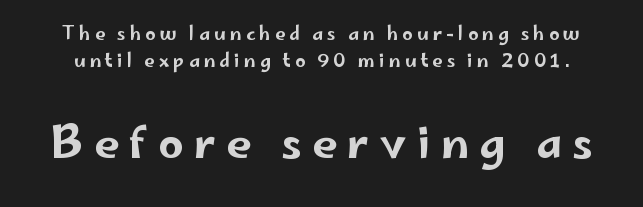
{"serif": "no", "italic": "no", "width": "wide", "stroke_contrast": "low", "x_height": "small", "monospaced": "no", "underline": "no", "line_spacing": "normal", "line_spacing_ratio": 1.49, "letter_spacing": "wide", "letter_spacing_em": 0.23, "larger_block": "second", "size_ratio": 2.44, "glyph_px": 44}
